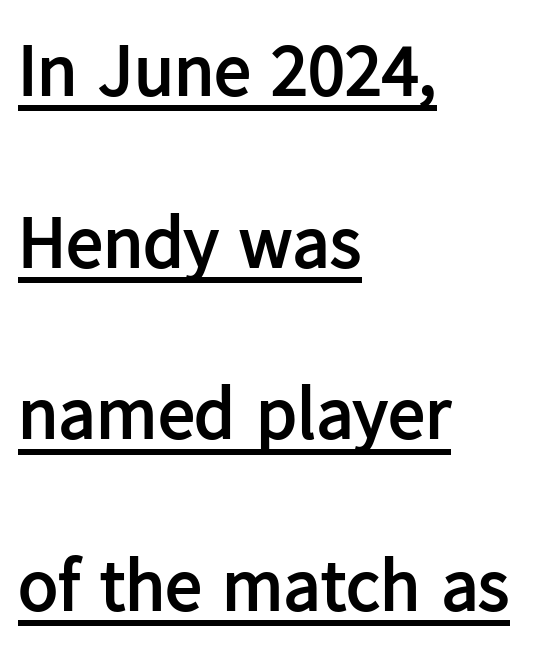
Q: Is the text bold? A: Yes.
Q: Is the text italic (slanted)? A: No, it is upright.
Q: Is the typeface a serif or a sans-serif typeface? A: Sans-serif.
Q: Is the text underlined? A: Yes.
Q: How is the paragraph aligned? A: Left-aligned.
Q: Is the spacing between letters normal or unusually wide? A: Normal.
Q: Is the spacing between lines tight, normal or loose? A: Loose.
Q: Width (condensed, normal, or wide)? A: Normal.
Q: Stroke contrast? A: Low.
Q: x-height? A: Medium.
Q: Monospaced? A: No.
